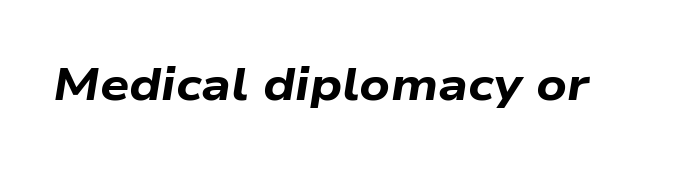
Bare-footed words on every line. No extra tracking has been applied to these lines. The rendering uses natural spacing where letterforms have individual widths. This is oblique type, the kind used for emphasis or titles. The font is running at its bold setting.
